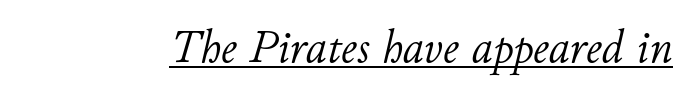
This rendering features underlined lettering. Think of a printed novel: that variable character pitch is what you see here. Between one letter and the next there's only the usual sliver of space. These lines were composed using italics. Stems and bowls with no extra thickness — not bold.
